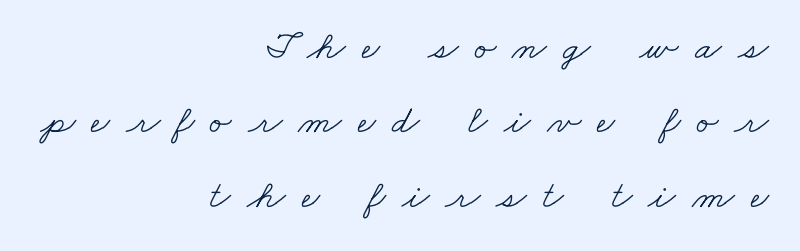
{"serif": "yes", "bold": "no", "weight": "light", "width": "wide", "stroke_contrast": "low", "x_height": "small", "monospaced": "no", "underline": "no", "align": "right", "line_spacing_ratio": 1.86, "letter_spacing": "wide", "letter_spacing_em": 0.4, "glyph_px": 40}
